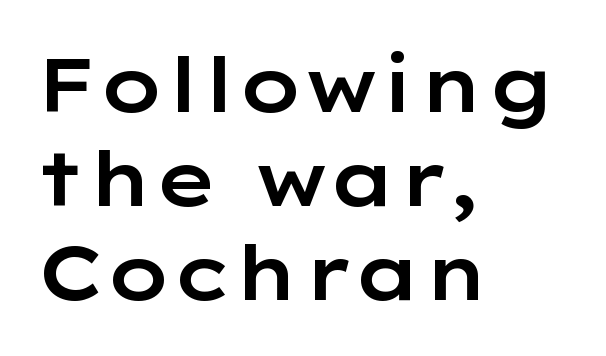
{"serif": "no", "italic": "no", "width": "wide", "stroke_contrast": "low", "x_height": "medium", "monospaced": "no", "underline": "no", "align": "left", "line_spacing_ratio": 1.24, "letter_spacing": "normal", "letter_spacing_em": 0.0, "glyph_px": 76}
